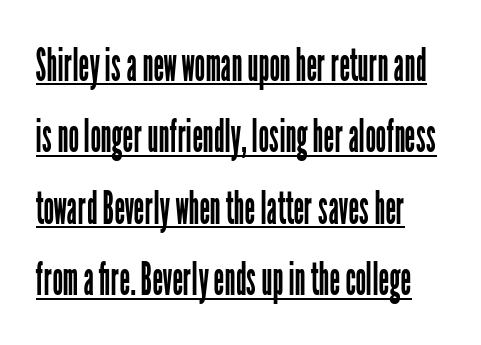
Looks like someone drew a line under every word here. The weight tops out at a normal text grade. The letters sit at their default tracking, neither squeezed nor spread. Posture: straight, roman, zero tilt.
